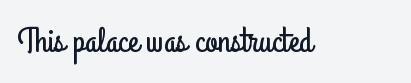
The image shows 35 px condensed sans-serif type; set normal letter spacing, not underlined; low stroke contrast and a small x-height.
